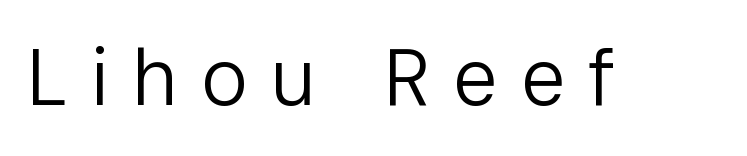
{"serif": "no", "italic": "no", "bold": "no", "weight": "regular", "width": "normal", "stroke_contrast": "low", "x_height": "medium", "monospaced": "no", "underline": "no", "letter_spacing": "wide", "letter_spacing_em": 0.29, "glyph_px": 79}
